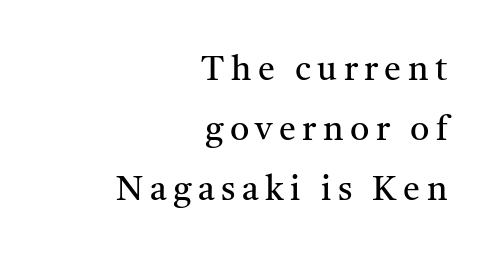
The image shows 34 px regular-weight serif type, upright; set right-aligned, line spacing 1.76x, not underlined; medium stroke contrast and a medium x-height.
